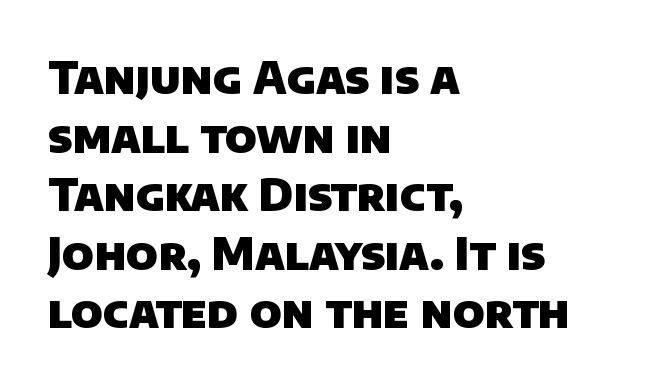
Q: Is the text bold? A: Yes.
Q: Is the typeface a serif or a sans-serif typeface? A: Sans-serif.
Q: Is the text underlined? A: No.
Q: How is the paragraph aligned? A: Left-aligned.
Q: Is the spacing between letters normal or unusually wide? A: Normal.
Q: Is the spacing between lines tight, normal or loose? A: Normal.
Q: Width (condensed, normal, or wide)? A: Normal.
Q: Stroke contrast? A: Low.
Q: x-height? A: Large.
Q: Monospaced? A: No.
